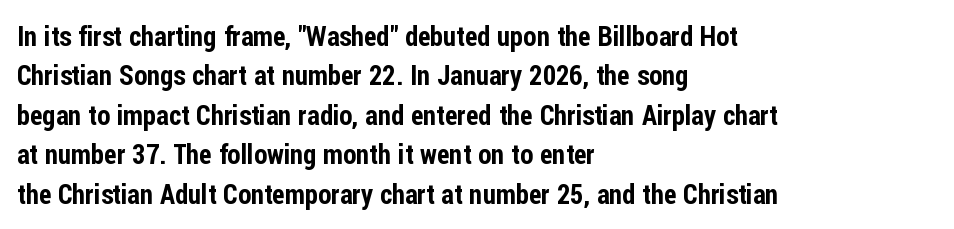
The image shows 27 px text type, upright; set left-aligned, normal line spacing (1.46x), normal letter spacing, not underlined.
